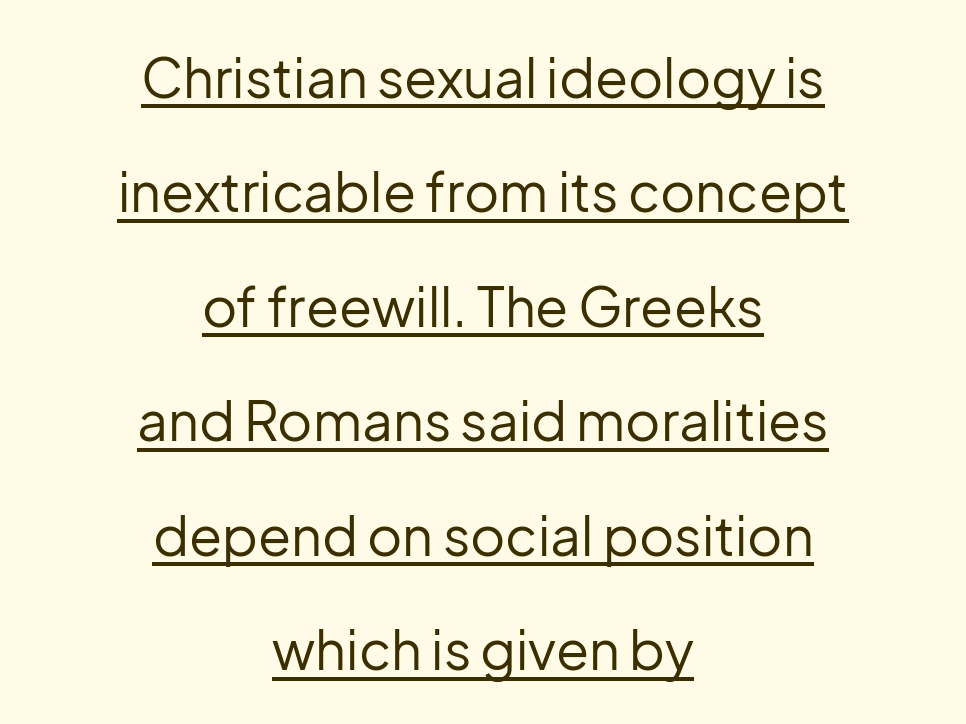
Observe the absence of serifs on each vertical stroke in this sample. The letters advance in unequal steps, a hallmark of proportional type. The weight tops out at a normal text grade. Typeset on center — no edge is straight. Every character sits straight up, as roman type does. The space between consecutive lines is lavish.
